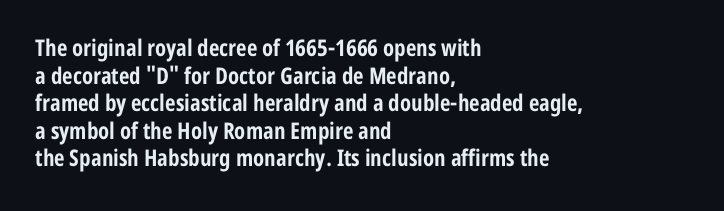
Q: Is the text bold? A: Yes.
Q: Is the text italic (slanted)? A: No, it is upright.
Q: Is the text underlined? A: No.
Q: How is the paragraph aligned? A: Left-aligned.
Q: Is the spacing between letters normal or unusually wide? A: Normal.
